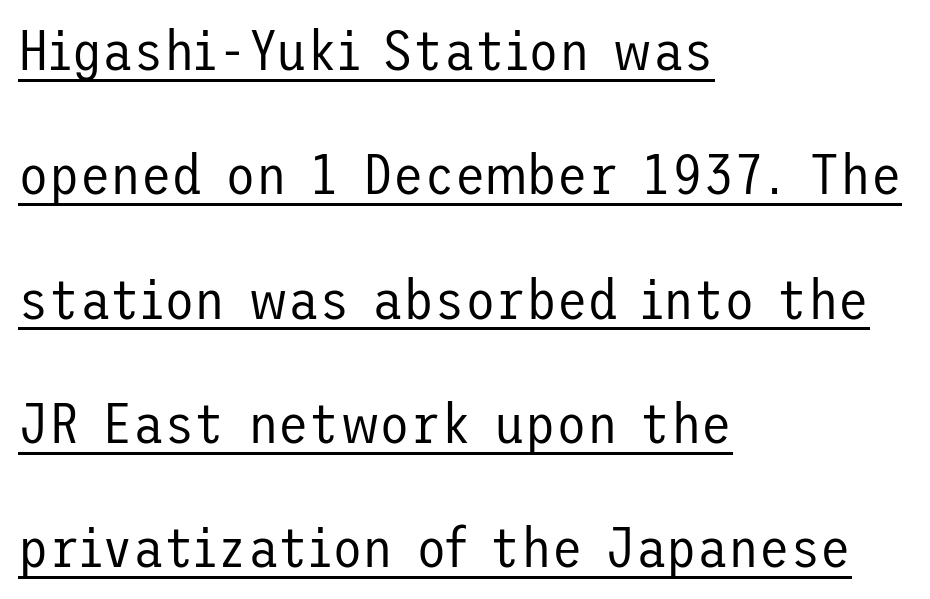
The image shows 56 px regular-weight sans-serif type, upright; set left-aligned, loose line spacing (2.22x), normal letter spacing, underlined; low stroke contrast and a medium x-height.
